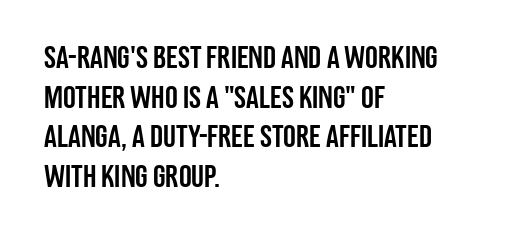
The line texture is even and compact thanks to regular tracking. Nope, not italic — everything's standing straight. Type without underlining. A sans-serif font was chosen for this passage. Here the designer chose a conventional face with non-uniform glyph widths.
